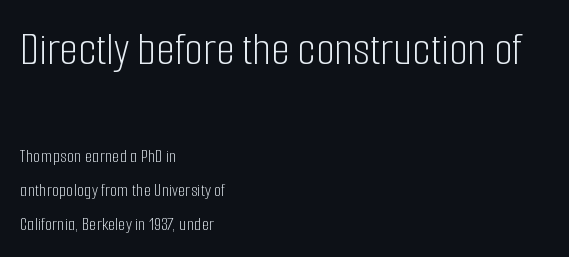
{"serif": "no", "italic": "no", "bold": "no", "weight": "light", "width": "condensed", "stroke_contrast": "low", "x_height": "medium", "monospaced": "no", "underline": "no", "align": "left", "line_spacing_ratio": 1.79, "letter_spacing": "normal", "letter_spacing_em": 0.0, "larger_block": "first", "size_ratio": 2.53, "glyph_px": 48}
